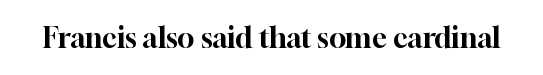
The image shows 28 px serif type, upright; set normal letter spacing, not underlined; high stroke contrast and a medium x-height.
